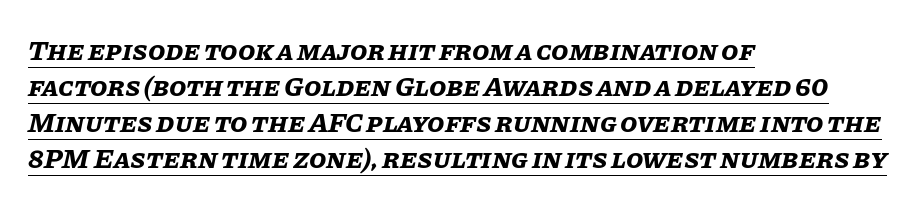
The image shows 28 px bold type, italic (leaning right); set left-aligned, normal line spacing (1.29x), normal letter spacing, underlined; low stroke contrast and a large x-height.
